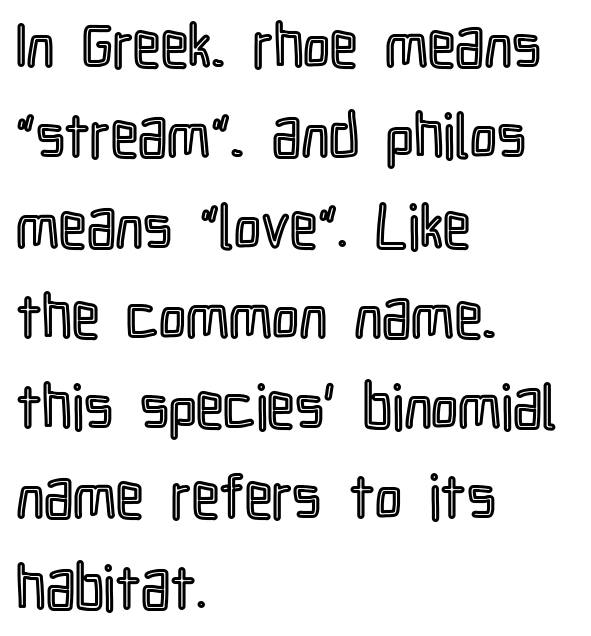
Notice how the stems are strictly vertical — no italics here. Compared with typical paragraphs, the rows here are spaced about the same. Caption: multi-line text, flush left, ragged right. Each letter keeps its own natural width here, so spacing adapts to shape. No extra tracking has been applied to these lines. Underlining? Definitely not there.
